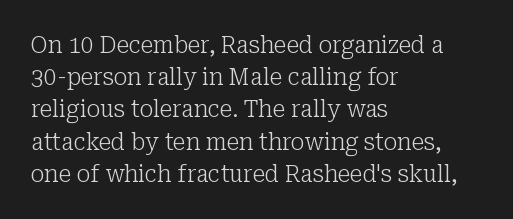
Regarding leading, the lines here are spaced in the standard way. The setting favours the left margin, as ordinary paragraphs usually do. The typeface has the unassuming heft of standard copy or less. The tracking reads as untouched default to a designer's eye. Type without underlining. Vertical strokes here are truly vertical.
